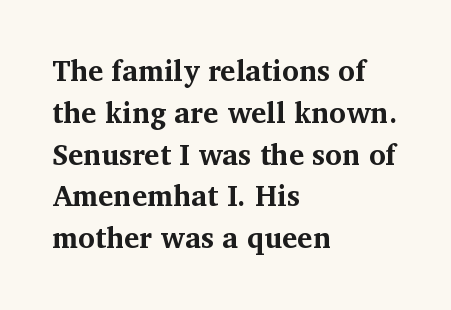
The vertical gap from one line to the next is medium. You can tell from the footed stems that serif type was used. The lines are quadded left. Quick note: underline off. Strokes here are thick enough to call this a true bold. Does the lettering tilt? It doesn't — this is upright.
